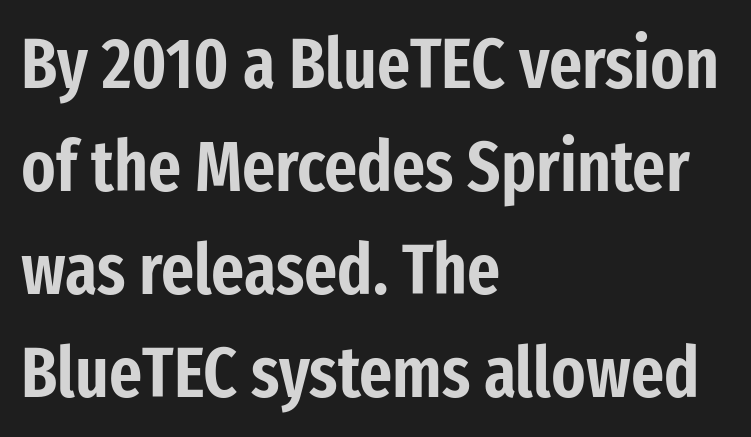
The image shows 71 px condensed sans-serif type, upright; set left-aligned, normal line spacing (1.45x), normal letter spacing, not underlined; low stroke contrast and a medium x-height.
